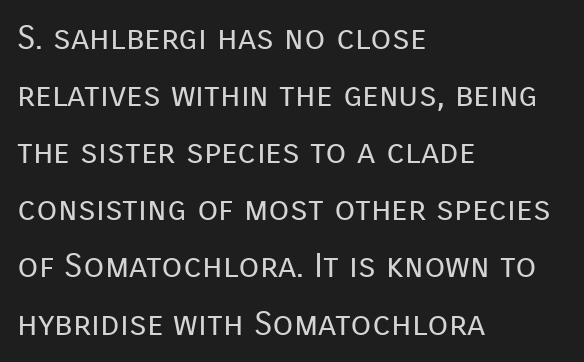
In terms of letterspacing, this is plain default setting. I'd call this a sans setting — the letters go barefoot. These glyphs show unthickened strokes, regular width or finer. Do the characters align in a grid? No, the font is proportional. Notice how the stems are strictly vertical — no italics here. The strip under each line holds only bare page.
